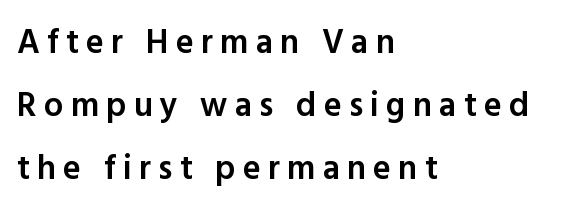
{"serif": "no", "italic": "no", "bold": "semi", "weight": "semibold", "width": "normal", "x_height": "medium", "monospaced": "no", "underline": "no", "align": "left", "line_spacing_ratio": 1.85, "letter_spacing": "wide", "letter_spacing_em": 0.21, "glyph_px": 34}
